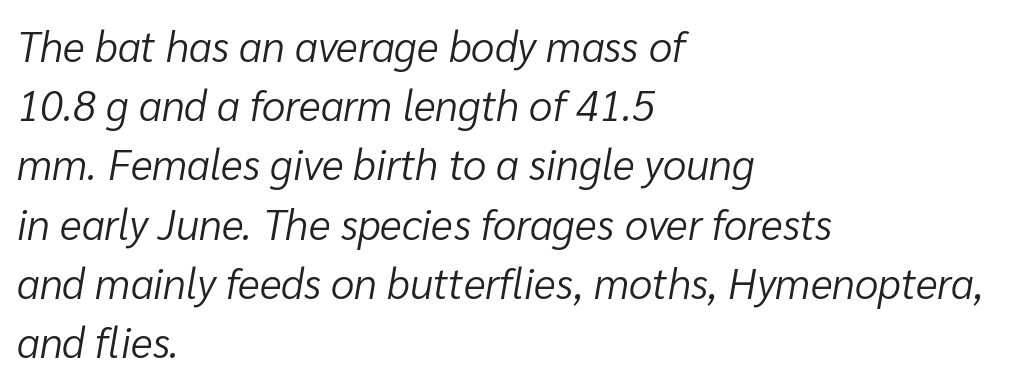
The image shows 42 px light type, italic (leaning right); set left-aligned, normal line spacing (1.41x), normal letter spacing, not underlined; low stroke contrast and a medium x-height.
